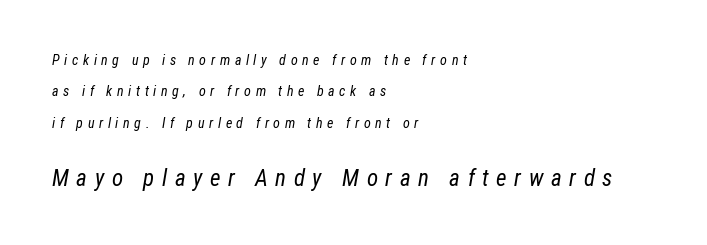
{"italic": "yes", "lean": "right", "slant_degrees": 12, "bold": "no", "underline": "no", "align": "left", "line_spacing": "loose", "line_spacing_ratio": 2.24, "letter_spacing": "wide", "letter_spacing_em": 0.33, "larger_block": "second", "size_ratio": 1.64, "glyph_px": 23}
